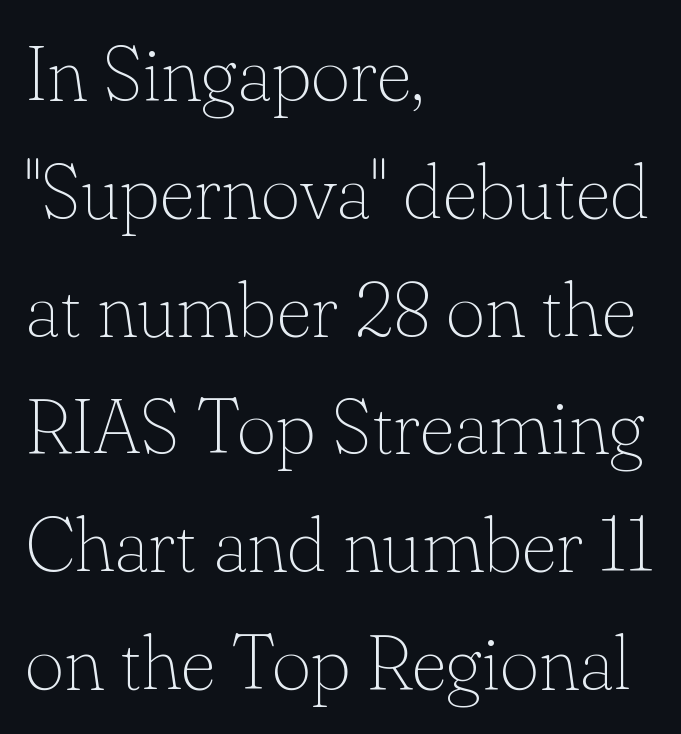
The image shows 76 px thin serif type, upright; set left-aligned, normal line spacing (1.55x), normal letter spacing, not underlined; low stroke contrast and a small x-height.
